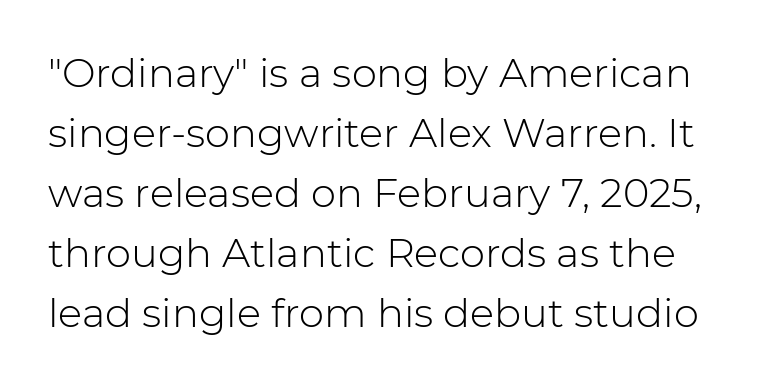
{"serif": "no", "italic": "no", "bold": "no", "weight": "light", "width": "normal", "stroke_contrast": "low", "x_height": "medium", "monospaced": "no", "underline": "no", "line_spacing": "normal", "line_spacing_ratio": 1.5, "letter_spacing": "normal", "letter_spacing_em": 0.0, "glyph_px": 40}
